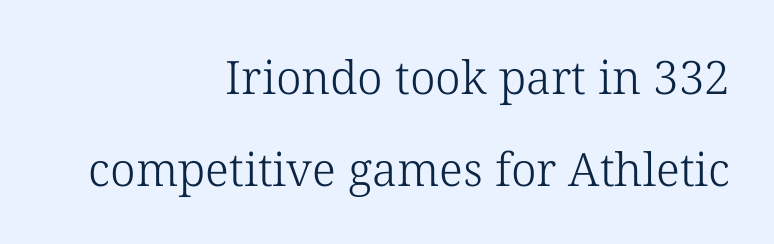
{"serif": "yes", "italic": "no", "bold": "no", "weight": "light", "width": "normal", "stroke_contrast": "low", "x_height": "medium", "monospaced": "no", "underline": "no", "align": "right", "line_spacing": "loose", "line_spacing_ratio": 1.99, "letter_spacing": "normal", "letter_spacing_em": 0.0, "glyph_px": 46}
